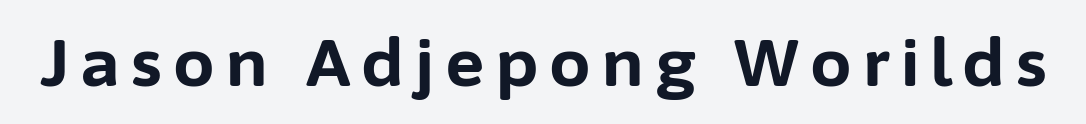
{"serif": "no", "italic": "no", "bold": "yes", "weight": "bold", "width": "normal", "stroke_contrast": "low", "x_height": "medium", "monospaced": "no", "underline": "no", "glyph_px": 66}
